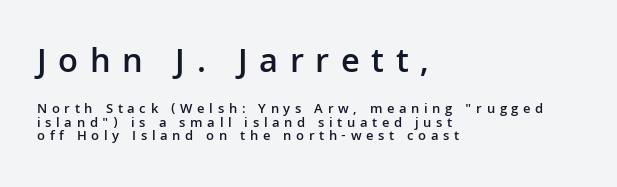
Q: Is the text bold? A: Semi-bold.
Q: Is the text italic (slanted)? A: No, it is upright.
Q: Is the typeface a serif or a sans-serif typeface? A: Sans-serif.
Q: Is the text underlined? A: No.
Q: How is the paragraph aligned? A: Left-aligned.
Q: Is the spacing between letters normal or unusually wide? A: Unusually wide.
Q: Is the spacing between lines tight, normal or loose? A: Tight.
Q: Which block of text is set in a larger size, the first (top) or the second (bottom)? A: The first (top) one.
Q: Width (condensed, normal, or wide)? A: Normal.
Q: Stroke contrast? A: Low.
Q: x-height? A: Medium.
Q: Monospaced? A: No.
